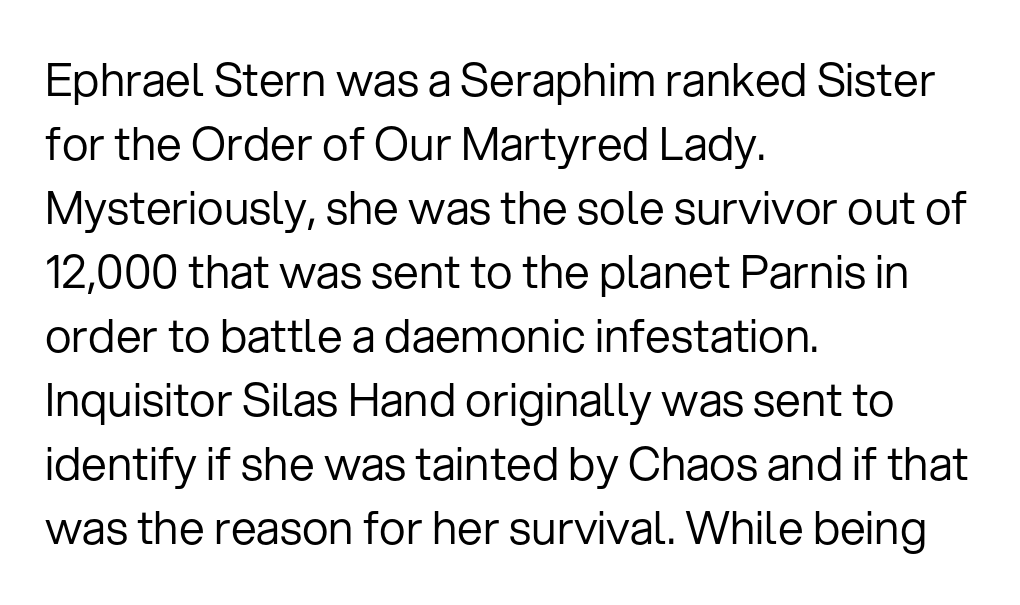
{"serif": "no", "italic": "no", "bold": "no", "weight": "regular", "width": "normal", "stroke_contrast": "low", "x_height": "medium", "monospaced": "no", "underline": "no", "align": "left", "line_spacing": "normal", "line_spacing_ratio": 1.39, "letter_spacing": "normal", "letter_spacing_em": 0.0, "glyph_px": 46}
